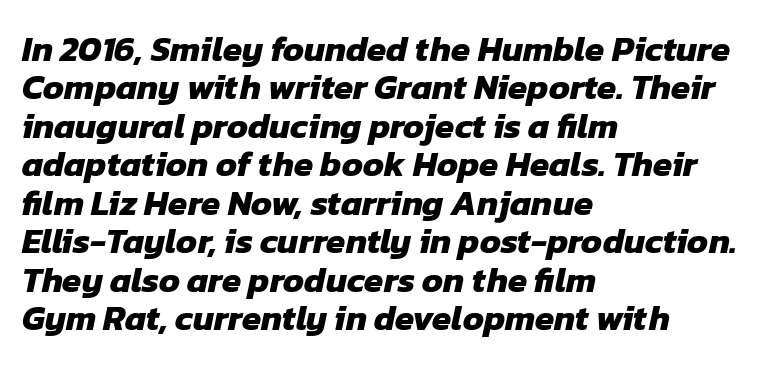
Q: Is the text bold? A: Yes.
Q: Is the typeface a serif or a sans-serif typeface? A: Sans-serif.
Q: Is the text underlined? A: No.
Q: How is the paragraph aligned? A: Left-aligned.
Q: Is the spacing between letters normal or unusually wide? A: Normal.
Q: Is the spacing between lines tight, normal or loose? A: Tight.
Q: Width (condensed, normal, or wide)? A: Normal.
Q: Stroke contrast? A: Low.
Q: x-height? A: Medium.
Q: Monospaced? A: No.
